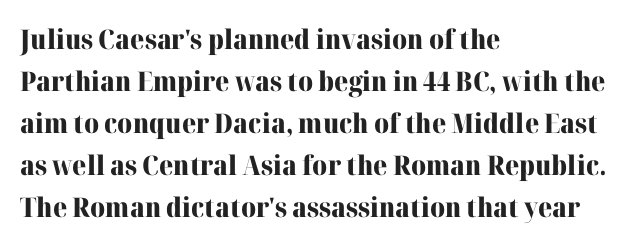
{"italic": "no", "bold": "yes", "underline": "no", "align": "left", "line_spacing": "normal", "line_spacing_ratio": 1.56, "letter_spacing": "normal", "letter_spacing_em": 0.0, "glyph_px": 27}
